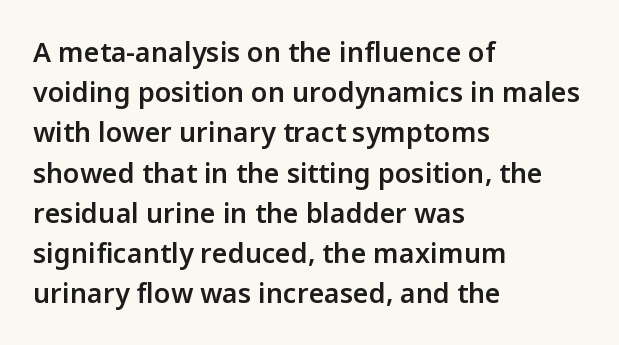
{"italic": "no", "bold": "semi", "underline": "no", "align": "left", "line_spacing": "normal", "line_spacing_ratio": 1.49, "letter_spacing": "normal", "letter_spacing_em": 0.0, "glyph_px": 27}
